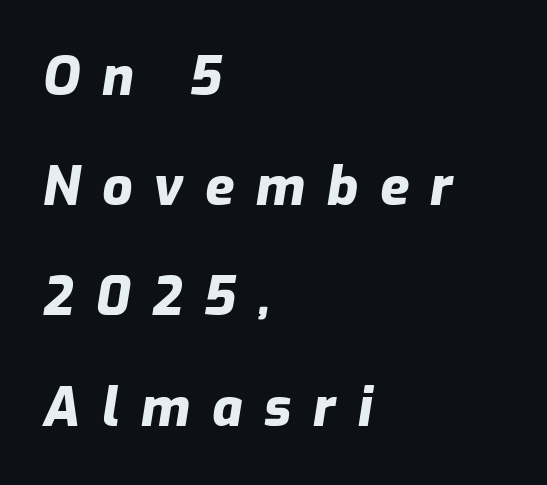
Q: Is the text bold? A: Yes.
Q: Is the text italic (slanted)? A: Yes, it leans right by about 9 degrees.
Q: Is the text underlined? A: No.
Q: How is the paragraph aligned? A: Left-aligned.
Q: Is the spacing between letters normal or unusually wide? A: Unusually wide.
Q: Is the spacing between lines tight, normal or loose? A: Loose.
Q: Width (condensed, normal, or wide)? A: Normal.
Q: Stroke contrast? A: Low.
Q: x-height? A: Medium.
Q: Monospaced? A: No.
